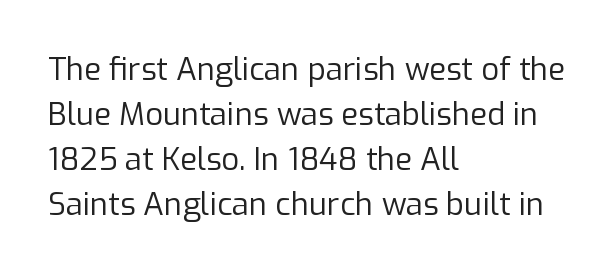
Casual observation: everything's shoved over to the left. The line texture is even and compact thanks to regular tracking. A bare baseline throughout the passage. Each letter's strokes conclude bluntly, with no projecting serifs. The letters advance in unequal steps, a hallmark of proportional type. Is the stroke heavy? The answer is a plain regular-or-lighter.
